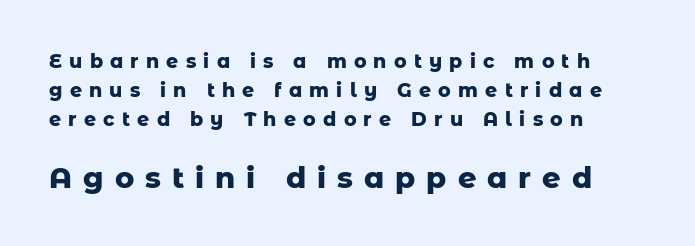
The image shows 29 px heavy sans-serif type, upright; set left-aligned, normal line spacing (1.53x), unusually wide letter spacing (+0.38 em), not underlined; the second (bottom) block is 1.53x larger; low stroke contrast and a medium x-height.
